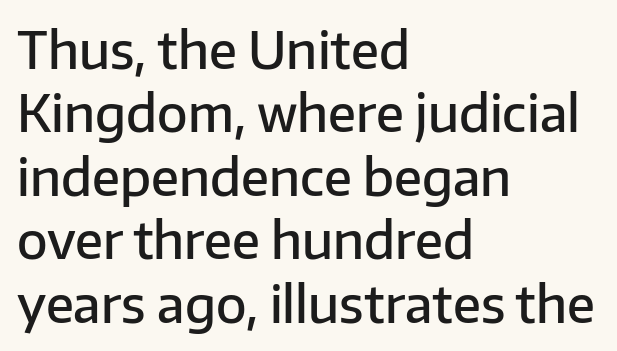
Q: Is the text bold? A: Semi-bold.
Q: Is the text italic (slanted)? A: No, it is upright.
Q: Is the typeface a serif or a sans-serif typeface? A: Sans-serif.
Q: Is the text underlined? A: No.
Q: How is the paragraph aligned? A: Left-aligned.
Q: Is the spacing between letters normal or unusually wide? A: Normal.
Q: Is the spacing between lines tight, normal or loose? A: Normal.
Q: Width (condensed, normal, or wide)? A: Normal.
Q: Stroke contrast? A: Low.
Q: x-height? A: Medium.
Q: Monospaced? A: No.
